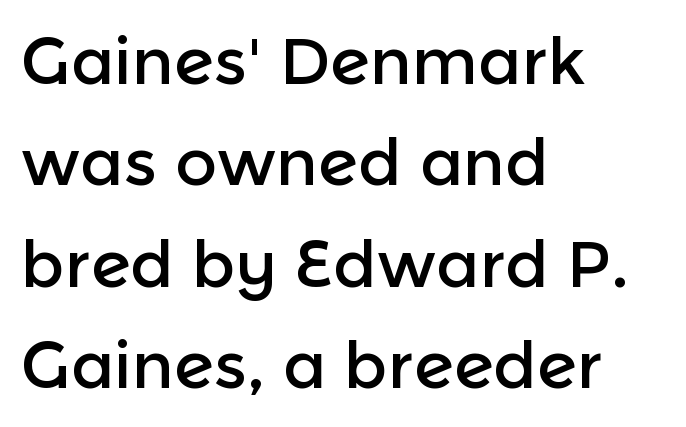
Q: Is the text italic (slanted)? A: No, it is upright.
Q: Is the typeface a serif or a sans-serif typeface? A: Sans-serif.
Q: Is the text underlined? A: No.
Q: How is the paragraph aligned? A: Left-aligned.
Q: Is the spacing between letters normal or unusually wide? A: Normal.
Q: Is the spacing between lines tight, normal or loose? A: Normal.
Q: Width (condensed, normal, or wide)? A: Normal.
Q: x-height? A: Medium.
Q: Monospaced? A: No.
